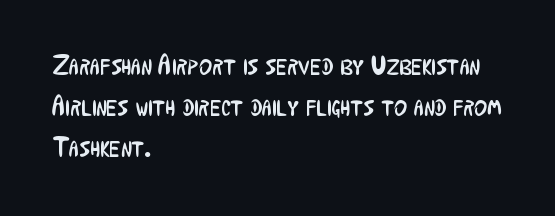
The image shows 28 px regular-weight, condensed sans-serif type, upright; set left-aligned, normal line spacing (1.47x), normal letter spacing, not underlined; low stroke contrast and a medium x-height.
